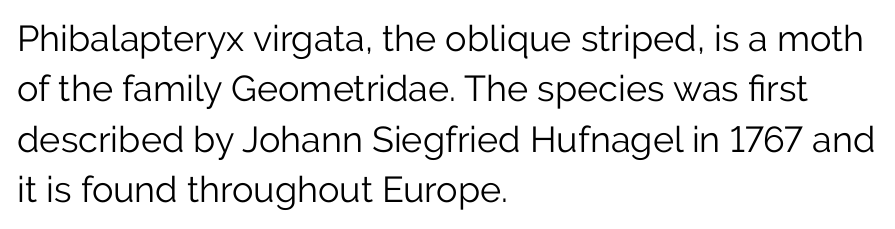
The image shows 36 px light sans-serif type, upright; set left-aligned, normal line spacing (1.4x), normal letter spacing, not underlined; low stroke contrast and a medium x-height.
